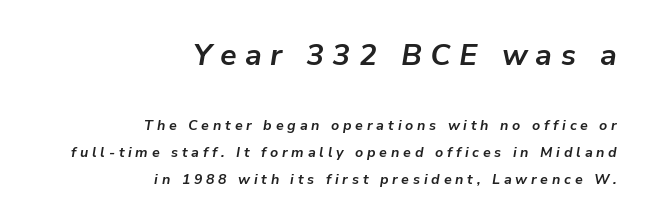
You could not count columns in this text — the font is proportionally spaced. The face used here appears at its bigger size in the upper chunk. The characters look thick and weighty, a clear bold. A typesetter would call this heavily tracked-out type. Teacher's note: observe the even right margin — that is flush-right alignment. What's the leading like? Stretched, with rows far apart.
